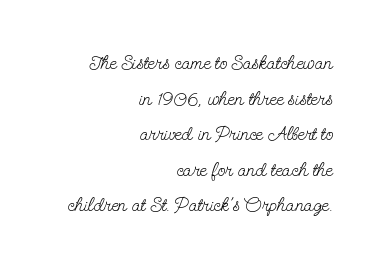
Q: Is the text bold? A: No.
Q: Is the text italic (slanted)? A: Yes.
Q: Is the text underlined? A: No.
Q: How is the paragraph aligned? A: Right-aligned.
Q: Is the spacing between letters normal or unusually wide? A: Normal.
